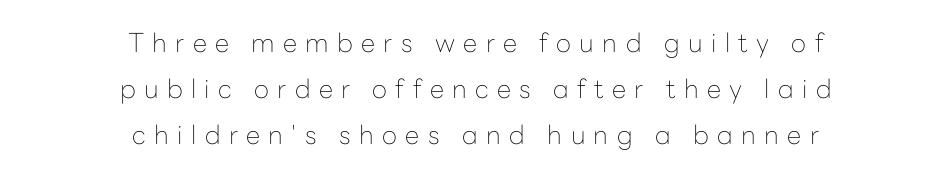
Line starts and ends both wander, symmetrically. When letters stand straight like this, we call the style roman or upright. Counters stay open thanks to moderate or lighter strokes. Glance below the letters and you will spot only blank space. Between one letter and the next there's a generous, obvious gap.
